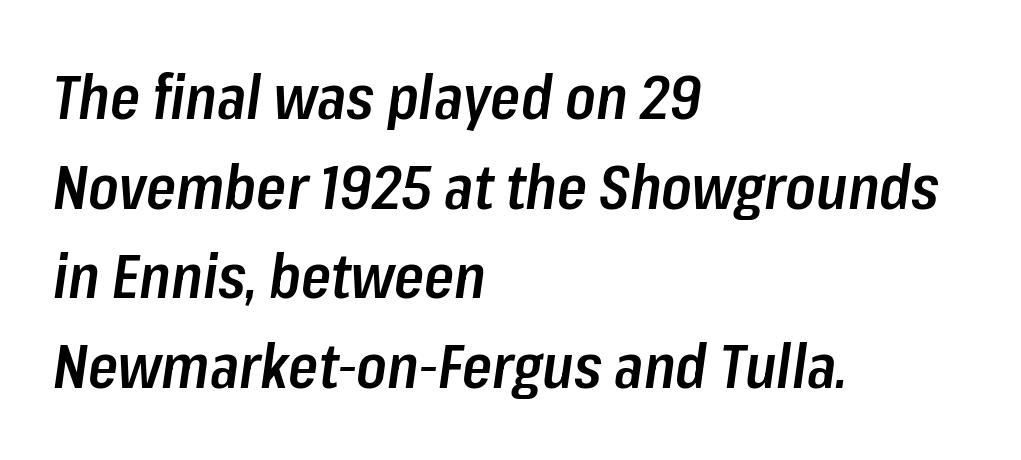
The image shows 61 px semibold, condensed type, italic (leaning right); set left-aligned, normal line spacing (1.47x), normal letter spacing, not underlined; low stroke contrast and a medium x-height.
